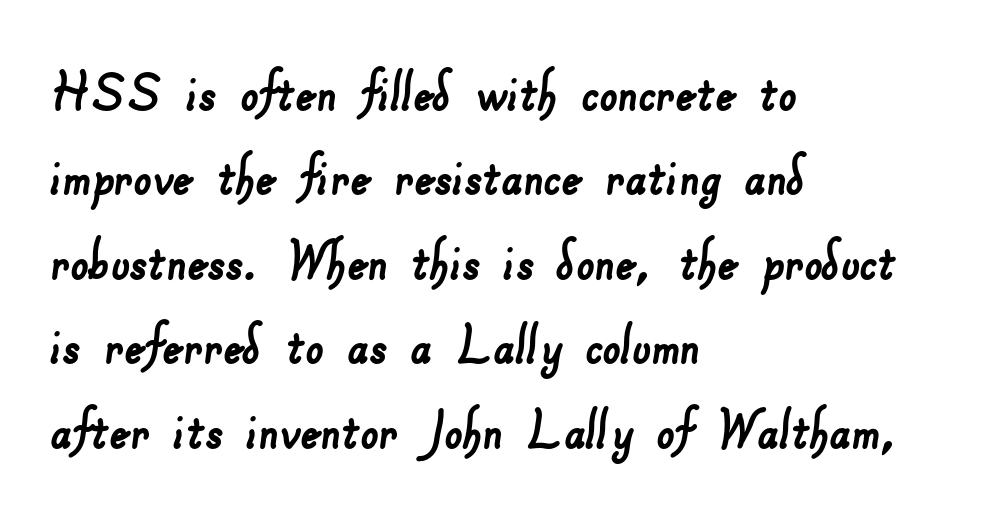
The image shows 64 px sans-serif type; set left-aligned, normal line spacing (1.32x), normal letter spacing, not underlined; low stroke contrast and a small x-height.
